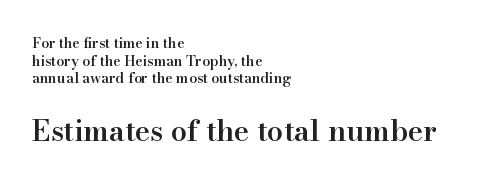
This sample uses an upright cut, with every glyph sitting square on the baseline. Look at the stroke-to-counter ratio: somewhat heavy, a semibold. Tracking value appears to be zero — textbook default spacing. The typeface chosen for these lines features serifs. Do the characters align in a grid? No, the font is proportional.
